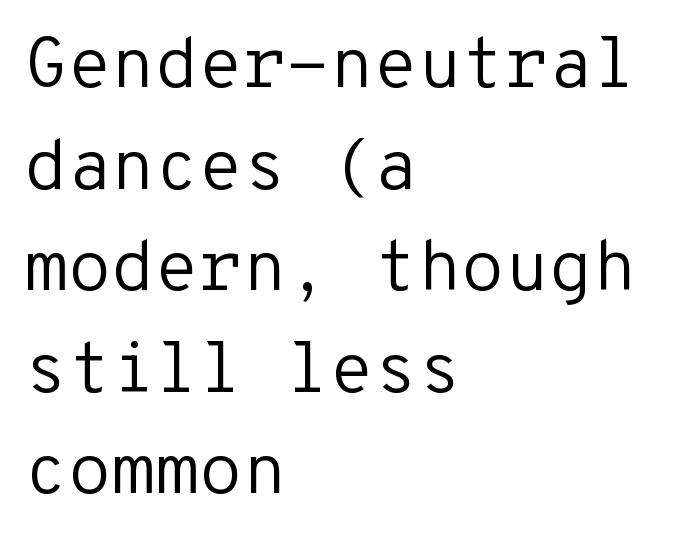
The image shows 71 px regular-weight sans-serif type, upright, monospaced; set left-aligned, normal line spacing (1.43x), normal letter spacing, not underlined; low stroke contrast and a medium x-height.
